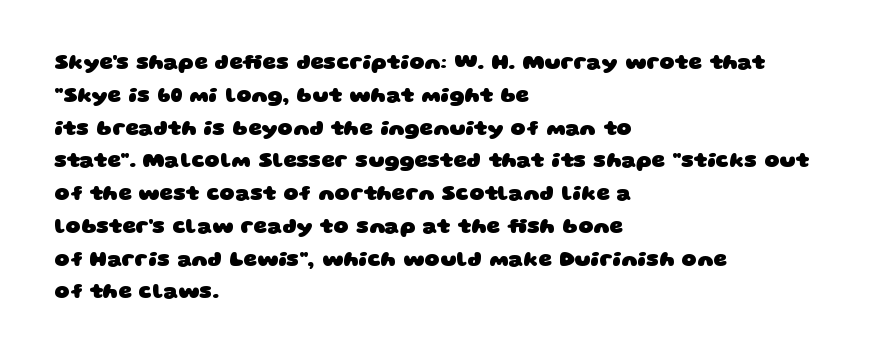
Q: Is the text bold? A: Yes.
Q: Is the text underlined? A: No.
Q: How is the paragraph aligned? A: Left-aligned.
Q: Is the spacing between letters normal or unusually wide? A: Normal.
Q: Is the spacing between lines tight, normal or loose? A: Normal.
